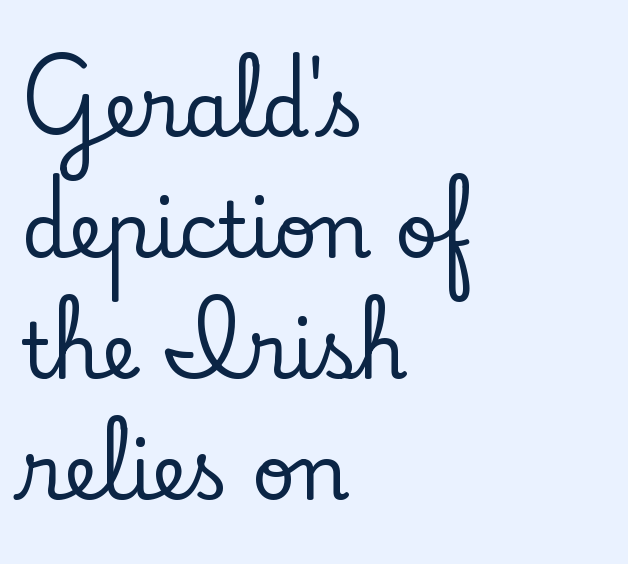
{"serif": "yes", "italic": "no", "width": "normal", "stroke_contrast": "low", "x_height": "small", "monospaced": "no", "underline": "no", "align": "left", "line_spacing": "normal", "line_spacing_ratio": 1.59, "letter_spacing": "normal", "letter_spacing_em": 0.0, "glyph_px": 76}
